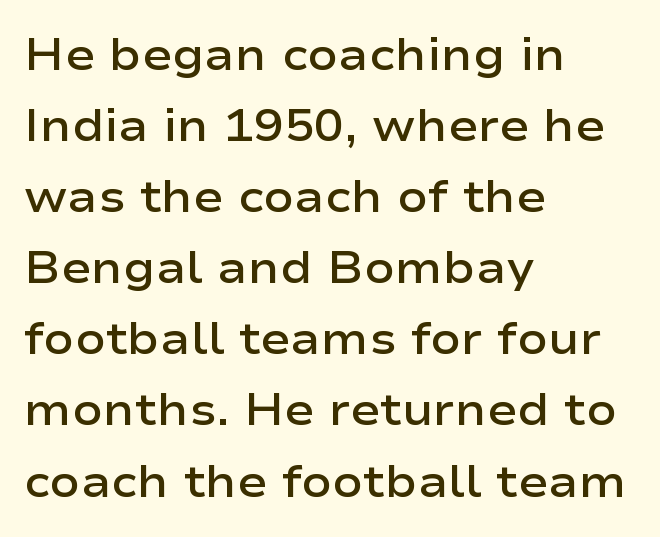
The image shows 45 px semibold, wide sans-serif type, upright; set left-aligned, normal line spacing (1.58x), normal letter spacing, not underlined; low stroke contrast and a medium x-height.
